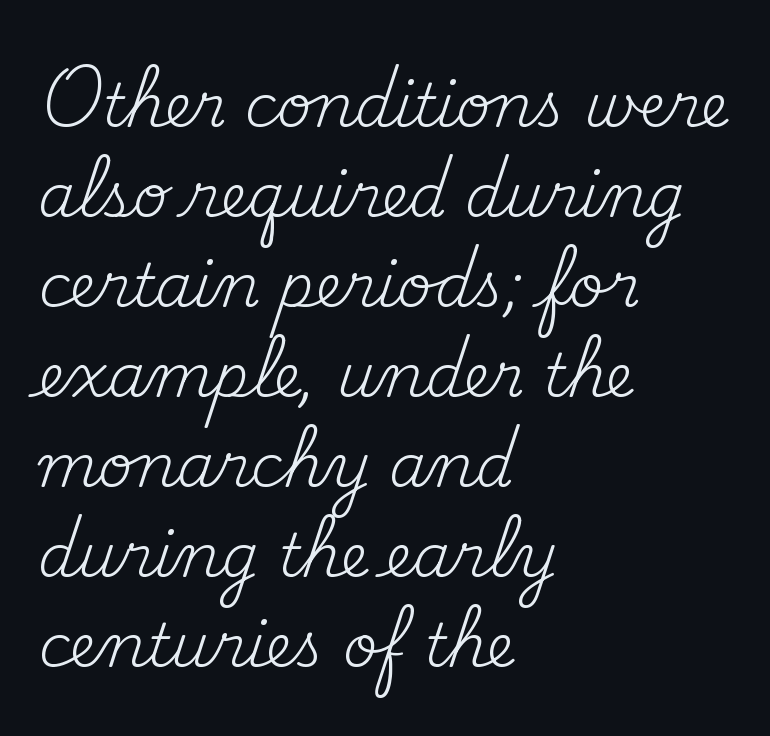
Q: Is the text bold? A: No.
Q: Is the text italic (slanted)? A: Yes.
Q: Is the typeface a serif or a sans-serif typeface? A: Serif.
Q: Is the text underlined? A: No.
Q: How is the paragraph aligned? A: Left-aligned.
Q: Is the spacing between letters normal or unusually wide? A: Normal.
Q: Is the spacing between lines tight, normal or loose? A: Normal.
Q: Width (condensed, normal, or wide)? A: Normal.
Q: Stroke contrast? A: Medium.
Q: x-height? A: Small.
Q: Monospaced? A: No.
